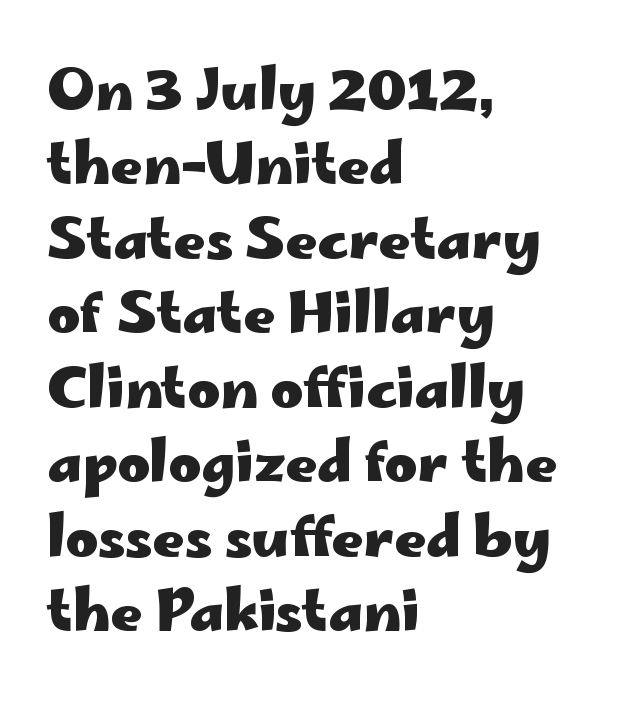
Q: Is the text bold? A: Yes.
Q: Is the text italic (slanted)? A: No, it is upright.
Q: Is the typeface a serif or a sans-serif typeface? A: Sans-serif.
Q: Is the text underlined? A: No.
Q: How is the paragraph aligned? A: Left-aligned.
Q: Is the spacing between letters normal or unusually wide? A: Normal.
Q: Is the spacing between lines tight, normal or loose? A: Normal.
Q: Width (condensed, normal, or wide)? A: Wide.
Q: Stroke contrast? A: Low.
Q: x-height? A: Small.
Q: Monospaced? A: No.
